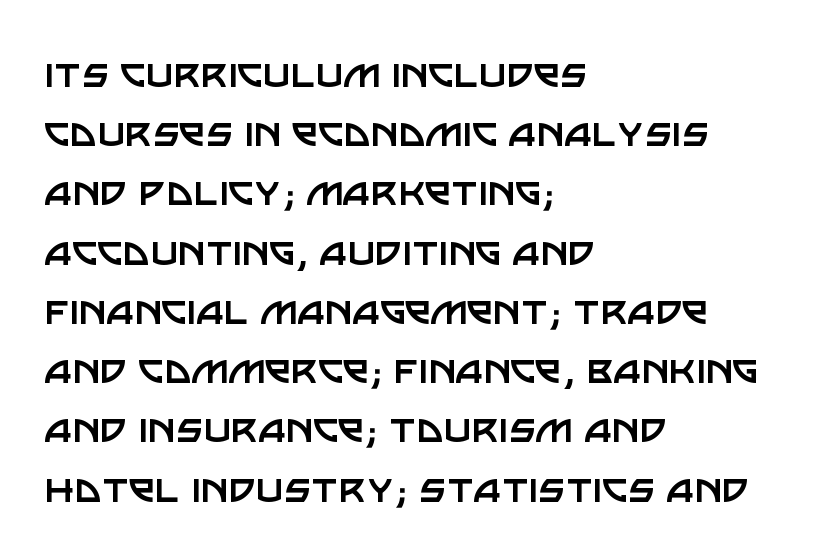
Q: Is the text bold? A: No.
Q: Is the text italic (slanted)? A: No, it is upright.
Q: Is the typeface a serif or a sans-serif typeface? A: Sans-serif.
Q: Is the text underlined? A: No.
Q: How is the paragraph aligned? A: Left-aligned.
Q: Is the spacing between letters normal or unusually wide? A: Normal.
Q: Is the spacing between lines tight, normal or loose? A: Normal.
Q: Width (condensed, normal, or wide)? A: Normal.
Q: Stroke contrast? A: Low.
Q: x-height? A: Large.
Q: Monospaced? A: No.
